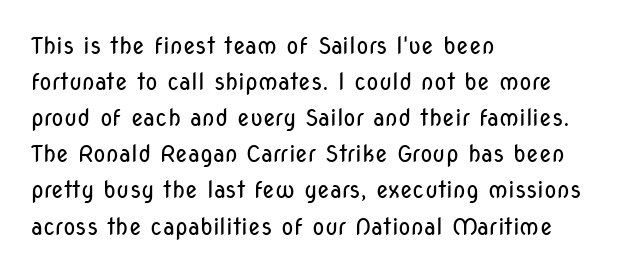
Q: Is the text bold? A: No.
Q: Is the text italic (slanted)? A: No, it is upright.
Q: Is the text underlined? A: No.
Q: How is the paragraph aligned? A: Left-aligned.
Q: Is the spacing between letters normal or unusually wide? A: Normal.
Q: Is the spacing between lines tight, normal or loose? A: Normal.
